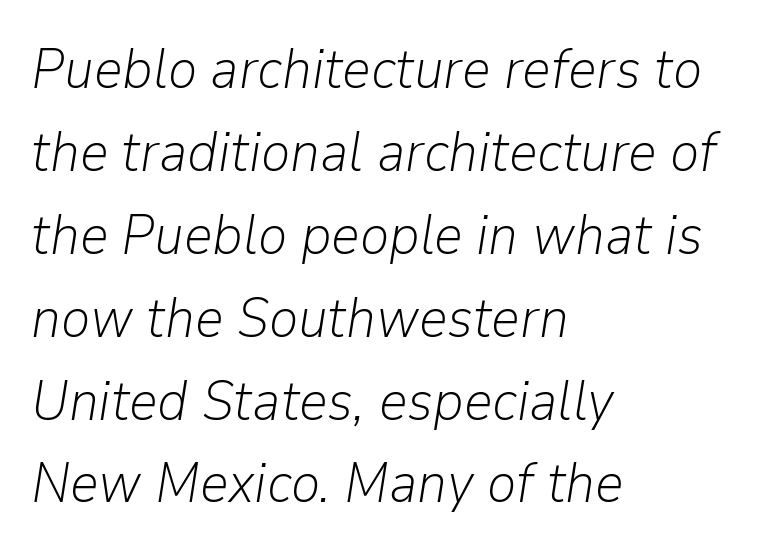
The rows are spaced the way most documents space them. The typeface has the unassuming heft of standard copy or less. Is the block centered? No — it sits flush against the left margin. Caption: standard tracking, unaltered. Any mark beneath the type? The region is blank. The rendering applies a slant to the glyphs.
